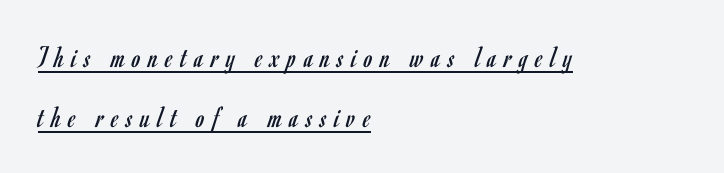
The image shows 31 px regular-weight, condensed sans-serif type; set left-aligned, loose line spacing (1.92x), unusually wide letter spacing (+0.25 em), underlined; low stroke contrast and a small x-height.
